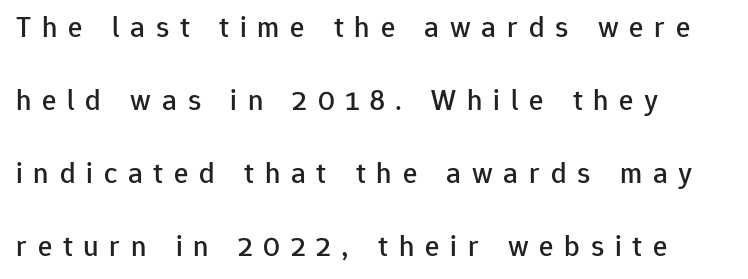
The image shows 30 px sans-serif type, upright; set left-aligned, loose line spacing (2.43x), unusually wide letter spacing (+0.36 em), not underlined; low stroke contrast and a medium x-height.
